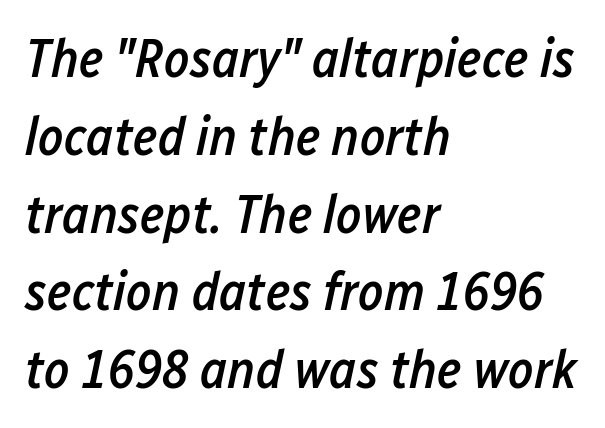
The image shows 54 px semibold, condensed type, italic (leaning right); set left-aligned, normal line spacing (1.44x), normal letter spacing, not underlined; low stroke contrast and a medium x-height.
